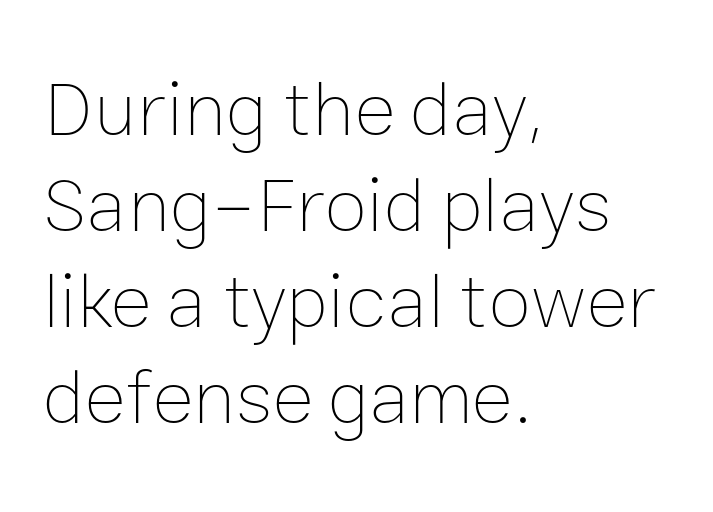
{"italic": "no", "bold": "no", "weight": "thin", "width": "normal", "stroke_contrast": "low", "x_height": "medium", "monospaced": "no", "underline": "no", "align": "left", "line_spacing_ratio": 1.23, "letter_spacing": "normal", "letter_spacing_em": 0.0, "glyph_px": 78}
